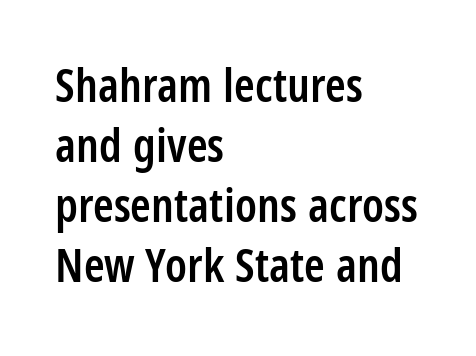
{"serif": "no", "italic": "no", "bold": "semi", "weight": "semibold", "width": "condensed", "stroke_contrast": "low", "x_height": "large", "monospaced": "no", "underline": "no", "align": "left", "line_spacing": "normal", "line_spacing_ratio": 1.28, "letter_spacing": "normal", "letter_spacing_em": 0.0, "glyph_px": 47}
